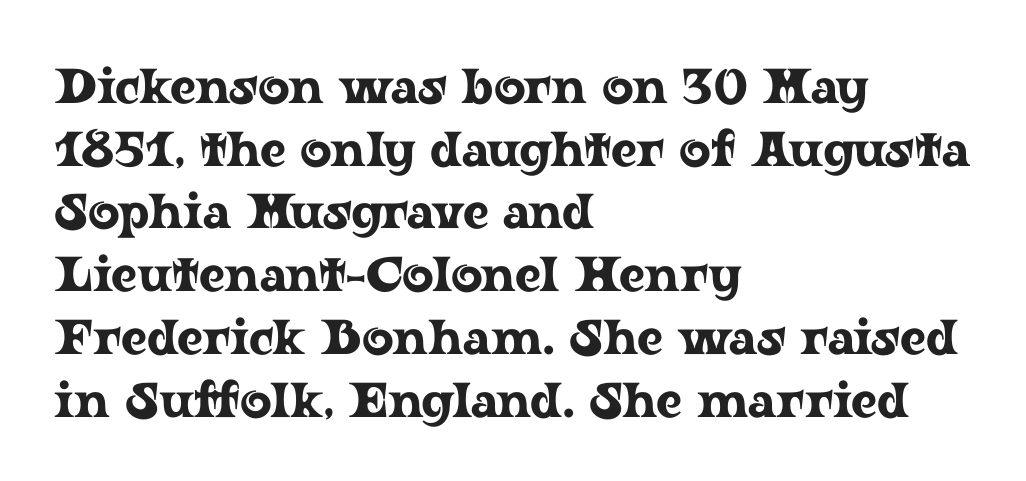
{"serif": "yes", "italic": "no", "width": "wide", "stroke_contrast": "low", "x_height": "medium", "monospaced": "no", "underline": "no", "align": "left", "line_spacing": "normal", "line_spacing_ratio": 1.28, "letter_spacing": "normal", "letter_spacing_em": 0.0, "glyph_px": 49}
